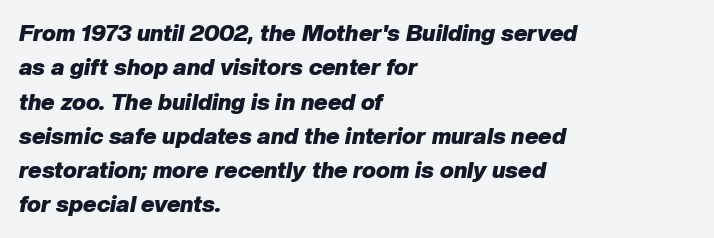
The letters are bold, with thick, heavy strokes. The whole block is typeset with a tilt. Tracking here is standard; glyphs follow each other at the usual distance. The specimen omits any rule beneath the text block's lines. Students, observe: this is what conventionally led text looks like. Compared with a centered layout, this one pins lines to the left instead.
